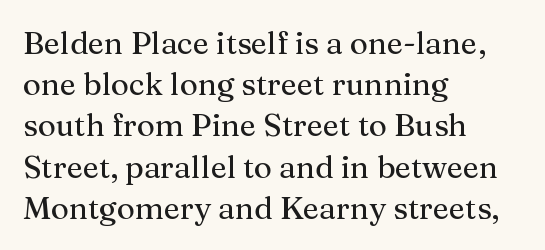
Q: Is the text italic (slanted)? A: No, it is upright.
Q: Is the typeface a serif or a sans-serif typeface? A: Serif.
Q: Is the text underlined? A: No.
Q: How is the paragraph aligned? A: Left-aligned.
Q: Is the spacing between letters normal or unusually wide? A: Normal.
Q: Is the spacing between lines tight, normal or loose? A: Normal.
Q: Width (condensed, normal, or wide)? A: Normal.
Q: Stroke contrast? A: Medium.
Q: x-height? A: Medium.
Q: Monospaced? A: No.
